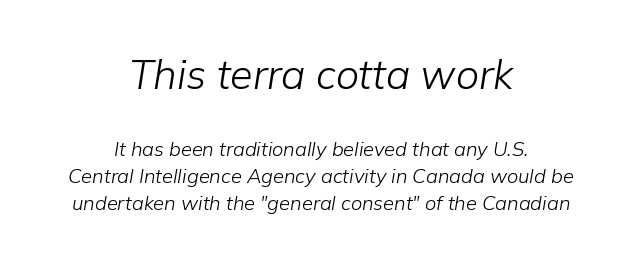
Students, note that the glyphs here touch the page at normal intervals. The face used here appears at its bigger size in the upper chunk. On a weight scale, this lands at 450 or below. Rendered with sloped, italic letterforms. Letters rest on an invisible, unmarked baseline. Varying glyph widths throughout — classic text-font behaviour.
